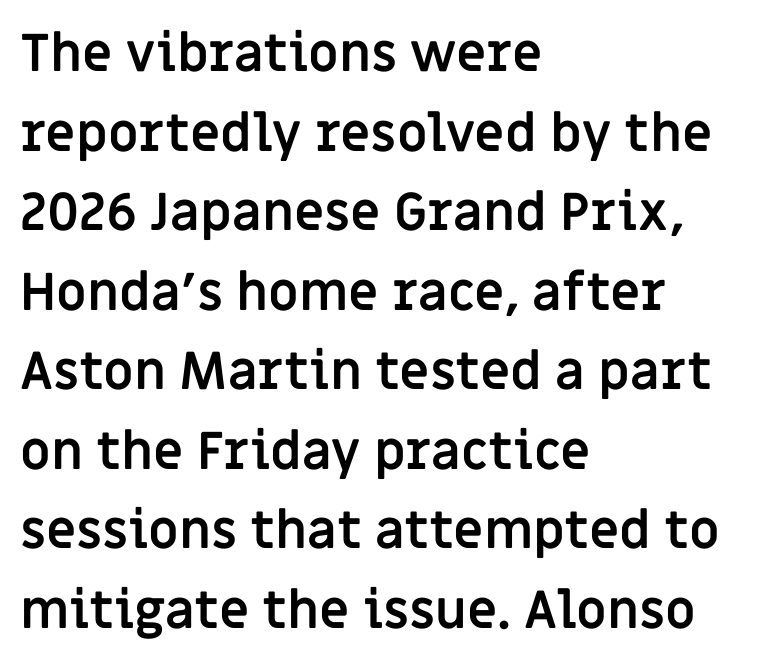
Regarding serifs, this sample does without them. Each letter keeps its own natural width here, so spacing adapts to shape. The line-height multiplier appears to be the usual default. The face used here has the dense, thick strokes of a bold. Type without underlining.
